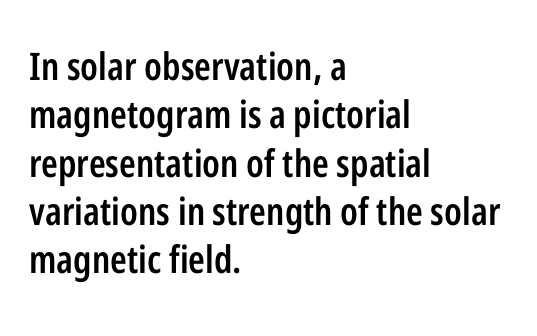
{"serif": "no", "italic": "no", "bold": "semi", "weight": "semibold", "width": "condensed", "stroke_contrast": "low", "x_height": "medium", "monospaced": "no", "underline": "no", "align": "left", "line_spacing": "normal", "line_spacing_ratio": 1.27, "letter_spacing": "normal", "letter_spacing_em": 0.0, "glyph_px": 38}
